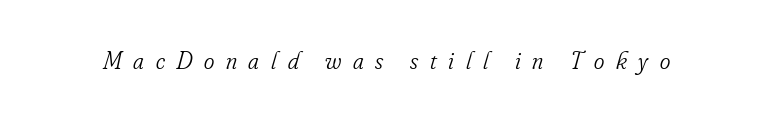
Stroke mass is kept to a normal reading level or below. Descenders are the only things crossing below the line. The glyphs look as if they've been sheared to an angle. In terms of letterspacing, this is a distinctly airy, spread setting.
